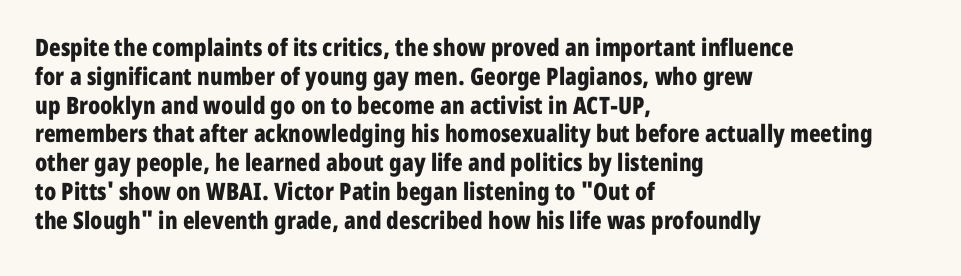
The image shows 24 px bold type, upright; set left-aligned, line spacing 1.2x, normal letter spacing, not underlined.
